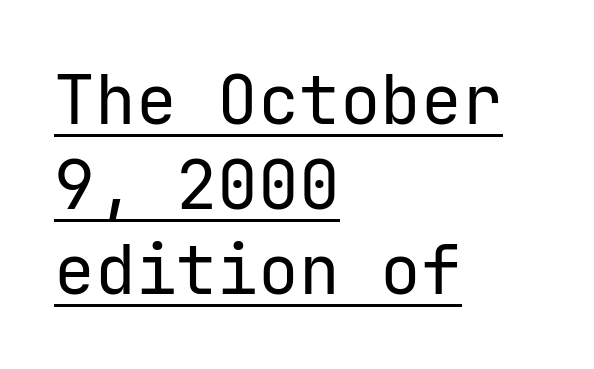
Q: Is the text bold? A: No.
Q: Is the text italic (slanted)? A: No, it is upright.
Q: Is the typeface a serif or a sans-serif typeface? A: Sans-serif.
Q: Is the text underlined? A: Yes.
Q: How is the paragraph aligned? A: Left-aligned.
Q: Is the spacing between letters normal or unusually wide? A: Normal.
Q: Is the spacing between lines tight, normal or loose? A: Normal.
Q: Width (condensed, normal, or wide)? A: Normal.
Q: Stroke contrast? A: Low.
Q: x-height? A: Medium.
Q: Monospaced? A: Yes.
